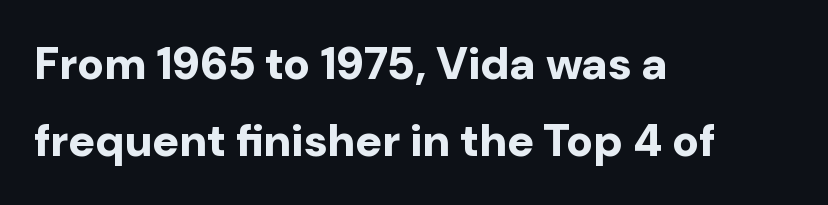
The image shows 45 px bold sans-serif type, upright; set left-aligned, line spacing 1.72x, normal letter spacing, not underlined; low stroke contrast and a medium x-height.
